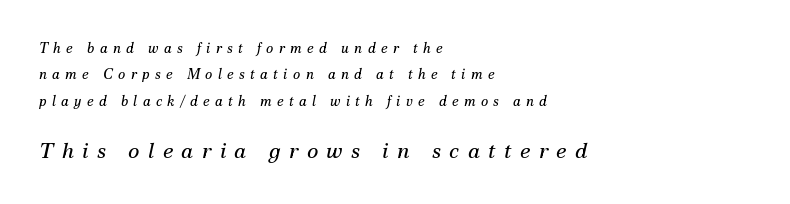
The image shows 22 px text type, italic (leaning right); set left-aligned, line spacing 1.89x, unusually wide letter spacing (+0.38 em), not underlined; the second (bottom) block is 1.57x larger.
